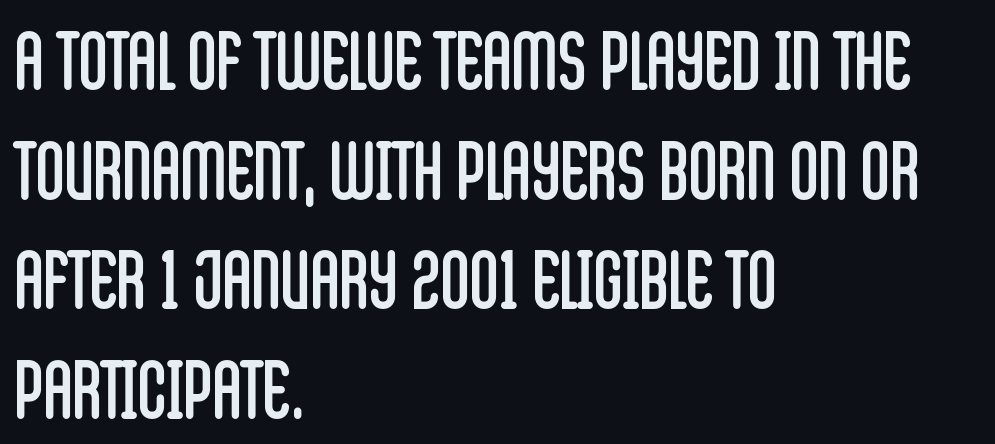
{"serif": "no", "italic": "no", "bold": "no", "weight": "regular", "width": "condensed", "stroke_contrast": "low", "x_height": "large", "monospaced": "no", "underline": "no", "align": "left", "line_spacing": "normal", "line_spacing_ratio": 1.37, "letter_spacing": "normal", "letter_spacing_em": 0.0, "glyph_px": 80}
